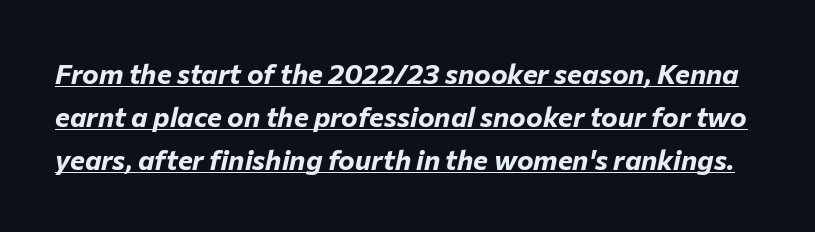
{"italic": "yes", "lean": "right", "slant_degrees": 12, "bold": "yes", "weight": "bold", "width": "normal", "stroke_contrast": "low", "x_height": "medium", "monospaced": "no", "underline": "yes", "line_spacing": "normal", "line_spacing_ratio": 1.54, "letter_spacing": "normal", "letter_spacing_em": 0.0, "glyph_px": 28}
